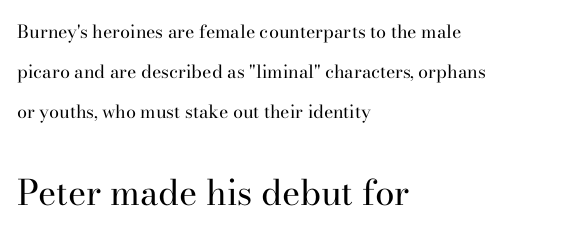
{"serif": "yes", "italic": "no", "bold": "no", "weight": "regular", "width": "normal", "stroke_contrast": "high", "x_height": "small", "monospaced": "no", "underline": "no", "align": "left", "line_spacing": "loose", "line_spacing_ratio": 2.22, "letter_spacing": "normal", "letter_spacing_em": 0.0, "larger_block": "second", "size_ratio": 1.94, "glyph_px": 35}
